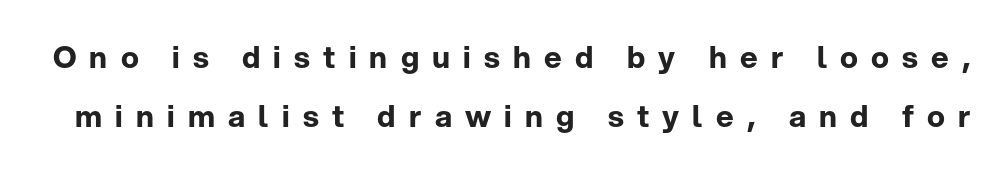
{"serif": "no", "italic": "no", "bold": "yes", "weight": "bold", "width": "normal", "stroke_contrast": "low", "x_height": "medium", "monospaced": "no", "underline": "no", "line_spacing": "loose", "line_spacing_ratio": 1.96, "letter_spacing": "wide", "letter_spacing_em": 0.44, "glyph_px": 30}
